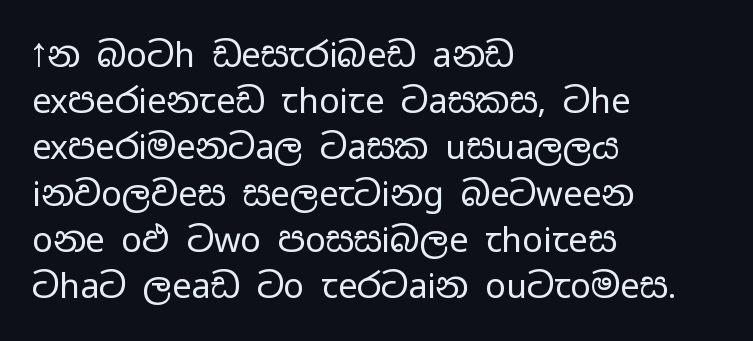
The font family rendered here belongs to the sans-serif group. The vertical gap from one line to the next is medium. The ragged edge is on the right, which tells us the setting is flush left. The passage shown is not bold in any degree. This is the regular roman posture of the typeface. This sample uses plain, unmodified letter spacing.
